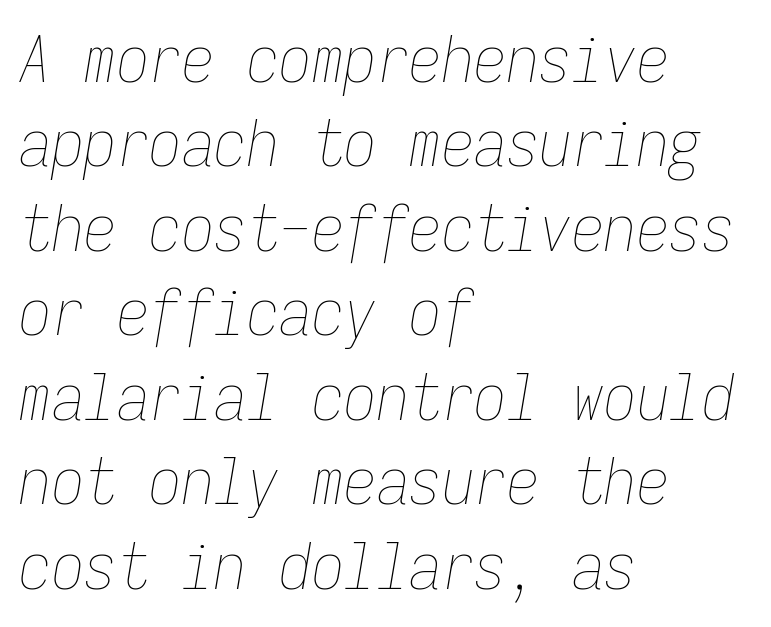
The image shows 65 px thin, condensed type, italic (leaning right), monospaced; set left-aligned, normal line spacing (1.3x), normal letter spacing, not underlined; low stroke contrast and a medium x-height.
